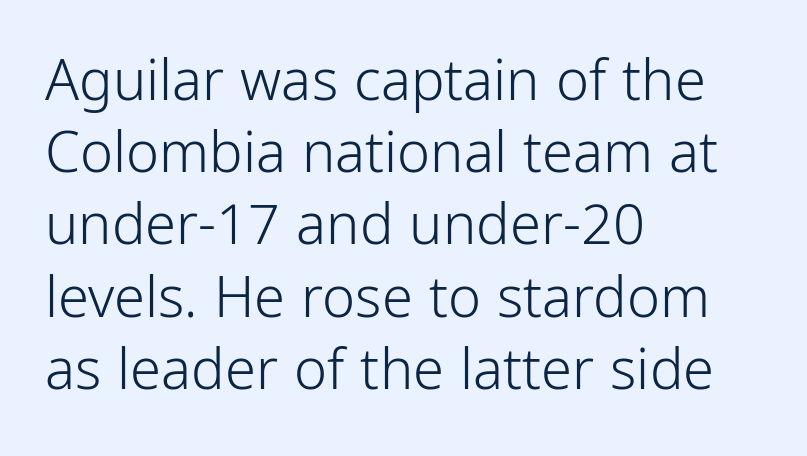
The face used here is proportionally spaced, like ordinary book or web type. Check the space under the baseline: it is left empty. Look at the bottom of the vertical strokes: they stop flat, with no serifs. The font is comparable to plain body text, perhaps lighter. Notice how the stems are strictly vertical — no italics here. Is the letter spacing exaggerated? No — it looks like the ordinary default.
